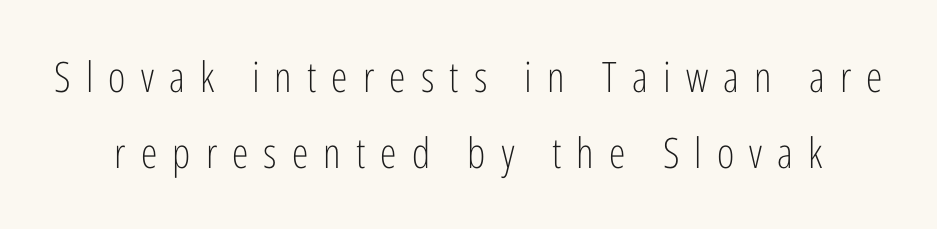
The image shows 42 px light, condensed sans-serif type, upright; set line spacing 1.81x, unusually wide letter spacing (+0.36 em), not underlined; low stroke contrast and a medium x-height.
